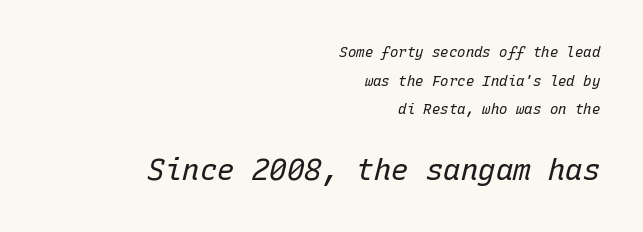
The image shows 29 px regular-weight type, italic (leaning right), monospaced; set right-aligned, loose line spacing (2.05x), normal letter spacing, not underlined; the second (bottom) block is 2.07x larger; low stroke contrast and a medium x-height.
